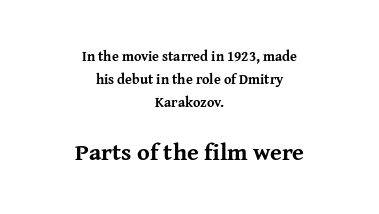
{"italic": "no", "bold": "yes", "underline": "no", "align": "center", "line_spacing": "normal", "line_spacing_ratio": 1.63, "letter_spacing": "normal", "letter_spacing_em": 0.0, "larger_block": "second", "size_ratio": 1.71, "glyph_px": 24}
